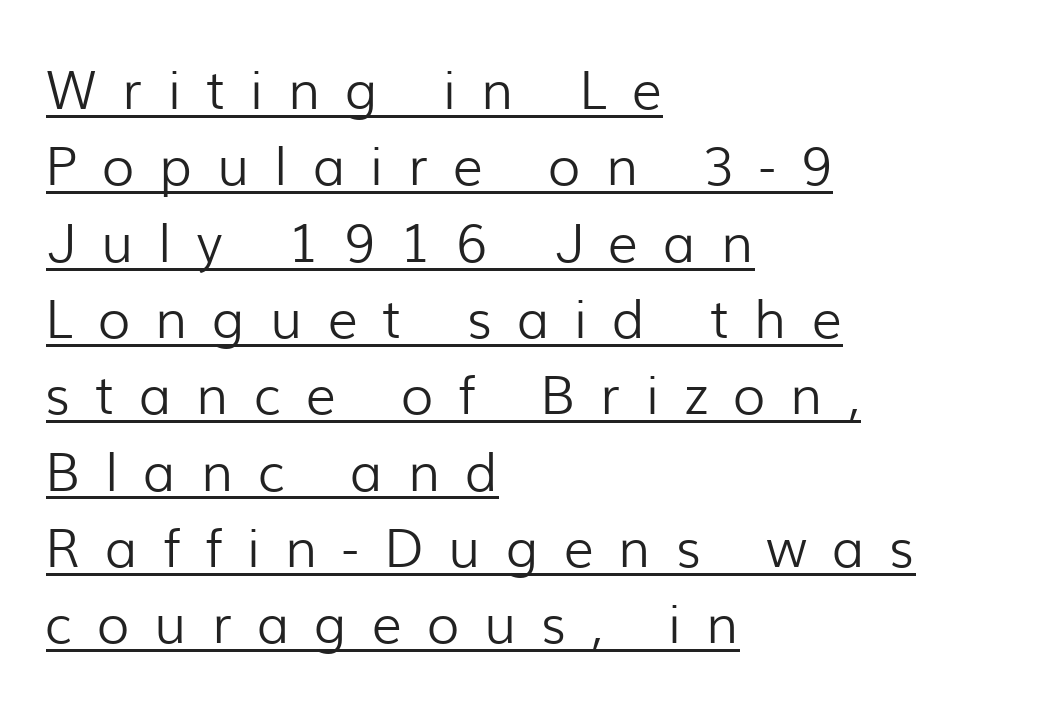
The image shows 53 px light sans-serif type, upright; set left-aligned, normal line spacing (1.44x), unusually wide letter spacing (+0.47 em), underlined; low stroke contrast and a medium x-height.
